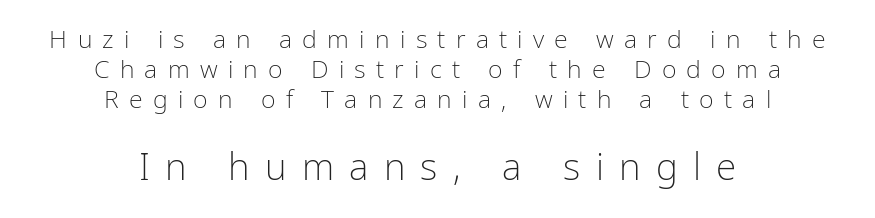
Q: Is the text bold? A: No.
Q: Is the text italic (slanted)? A: No, it is upright.
Q: Is the typeface a serif or a sans-serif typeface? A: Sans-serif.
Q: Is the text underlined? A: No.
Q: How is the paragraph aligned? A: Centered.
Q: Is the spacing between letters normal or unusually wide? A: Unusually wide.
Q: Which block of text is set in a larger size, the first (top) or the second (bottom)? A: The second (bottom) one.
Q: Width (condensed, normal, or wide)? A: Condensed.
Q: Stroke contrast? A: Low.
Q: x-height? A: Medium.
Q: Monospaced? A: No.
